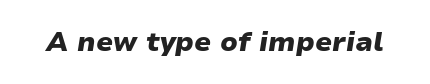
The image shows 27 px bold type, italic (leaning right); set normal letter spacing, not underlined.
